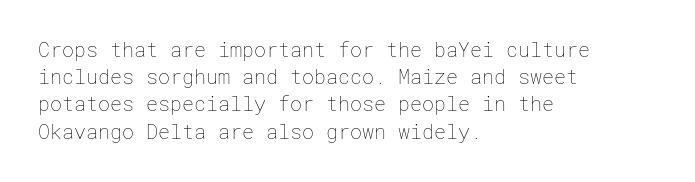
The text block is weighted toward the left margin, trailing off unevenly rightward. Summary of vertical rhythm: regular, with standard interline spacing. Spacing between characters is what you'd get straight out of the box. The letterforms sit at book weight or below.
